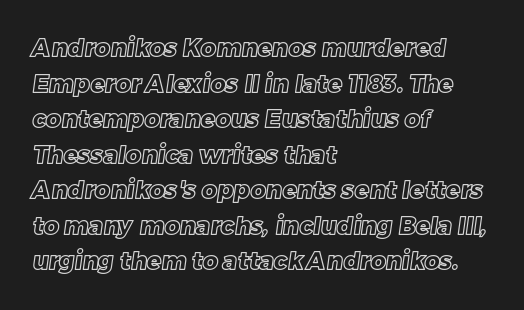
{"underline": "no", "align": "left", "line_spacing": "normal", "line_spacing_ratio": 1.48, "letter_spacing": "normal", "letter_spacing_em": 0.0, "glyph_px": 24}
